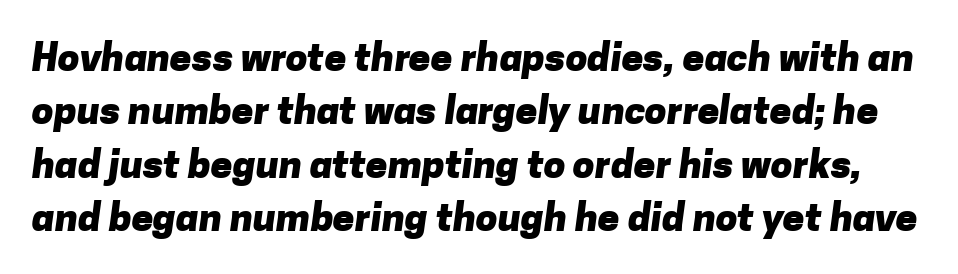
The image shows 39 px heavy sans-serif type; set normal line spacing (1.37x), normal letter spacing, not underlined; low stroke contrast and a medium x-height.
